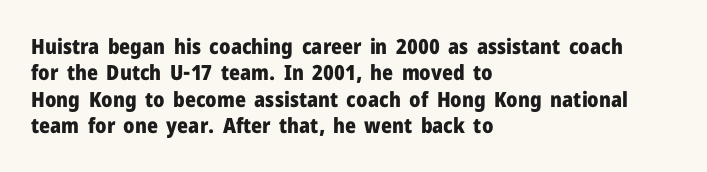
The image shows 21 px bold type, upright; set left-aligned, normal line spacing (1.26x), normal letter spacing, not underlined.
